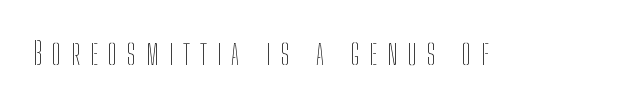
Spacing between characters has been opened up far beyond the box default. Designer's note — italics off, roman on. Each stroke keeps to a modest, everyday thickness or less. Unmarked baselines from the first word to the last. Note the varied advance widths — an 'i' is clearly narrower than an 'm'.
